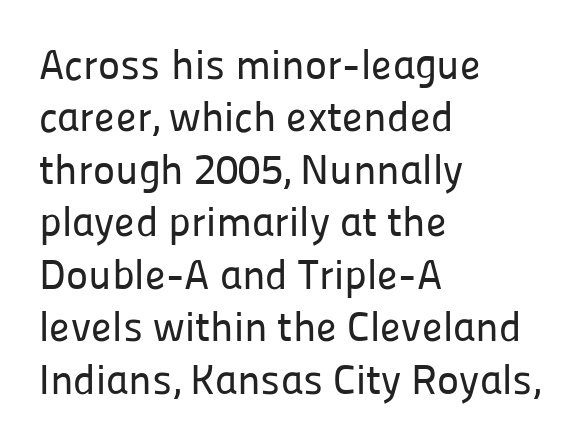
{"serif": "no", "italic": "no", "width": "normal", "stroke_contrast": "low", "x_height": "medium", "monospaced": "no", "underline": "no", "align": "left", "line_spacing": "normal", "line_spacing_ratio": 1.25, "letter_spacing": "normal", "letter_spacing_em": 0.0, "glyph_px": 42}
